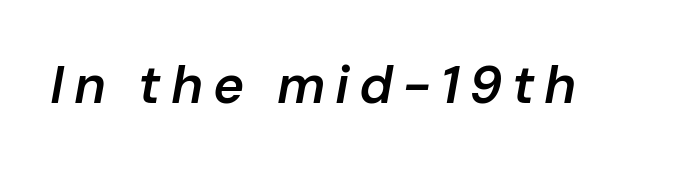
The image shows 53 px semibold type, italic (leaning right); set not underlined; low stroke contrast and a medium x-height.
